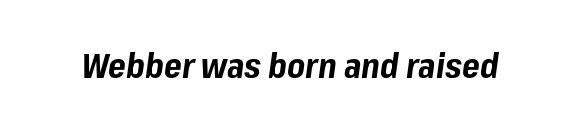
Honestly, the letter spacing is just normal — you wouldn't notice it. The passage shown is emphatically bold. Beneath every word, the page is bare. It's the slanting kind of type.
